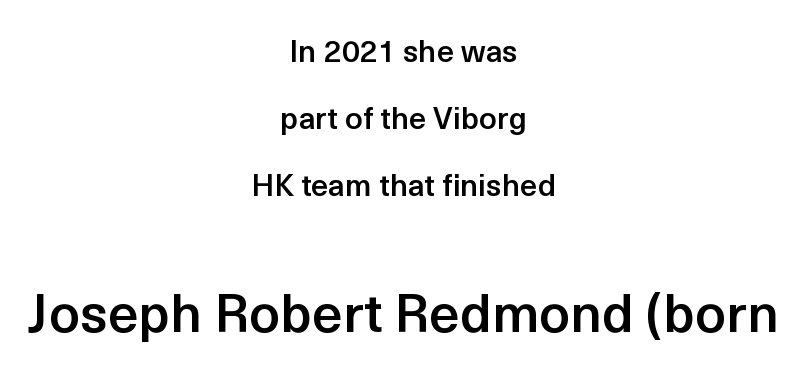
The image shows 54 px semibold sans-serif type, upright; set centered, loose line spacing (2.16x), normal letter spacing, not underlined; the second (bottom) block is 1.74x larger; a medium x-height.
